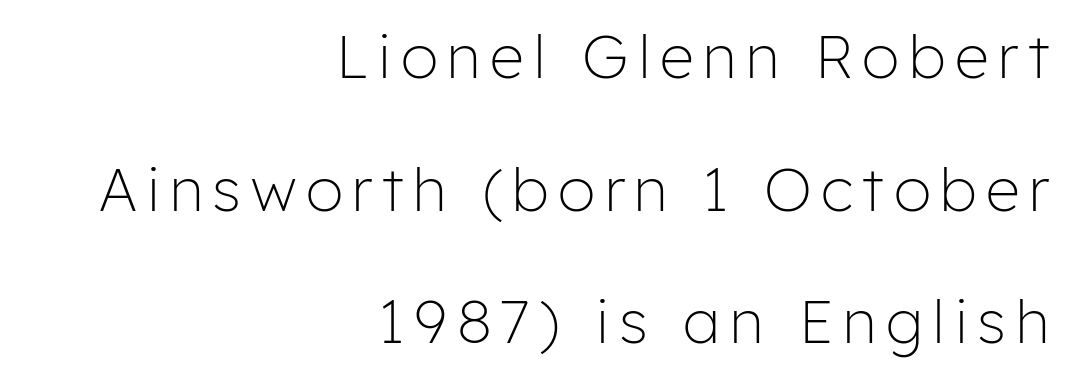
The image shows 60 px light sans-serif type, upright; set right-aligned, loose line spacing (2.21x), not underlined; low stroke contrast and a medium x-height.
